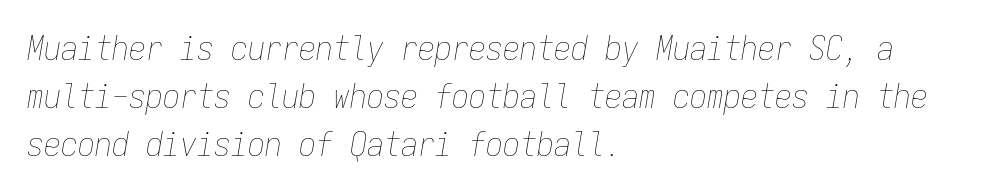
It's the slanting kind of type. A typesetter would call this leading conventional body-copy spacing. This rendering leaves character spacing at its baseline value. Compared with a typical body face, this is equally light or lighter still. A typesetter would call this monospace, since all characters share one set width.
